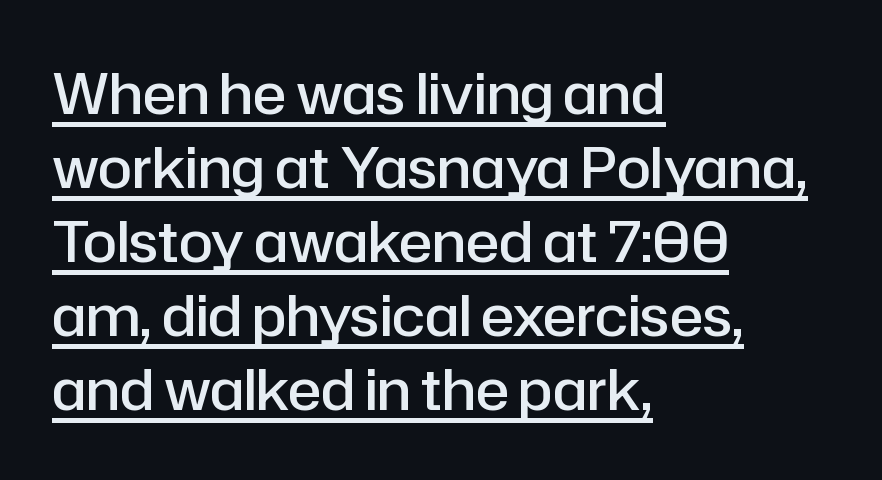
The image shows 56 px semibold sans-serif type, upright; set left-aligned, normal line spacing (1.32x), normal letter spacing, underlined; low stroke contrast and a medium x-height.
